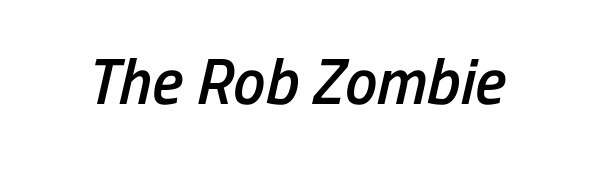
Q: Is the text bold? A: Semi-bold.
Q: Is the text italic (slanted)? A: Yes, it leans right by about 13 degrees.
Q: Is the text underlined? A: No.
Q: Is the spacing between letters normal or unusually wide? A: Normal.
Q: Width (condensed, normal, or wide)? A: Condensed.
Q: Stroke contrast? A: Low.
Q: x-height? A: Medium.
Q: Monospaced? A: No.
